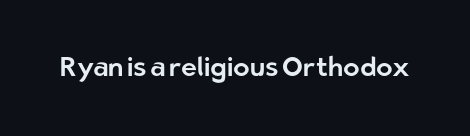
{"italic": "no", "underline": "no", "letter_spacing": "normal", "letter_spacing_em": 0.0, "glyph_px": 27}
